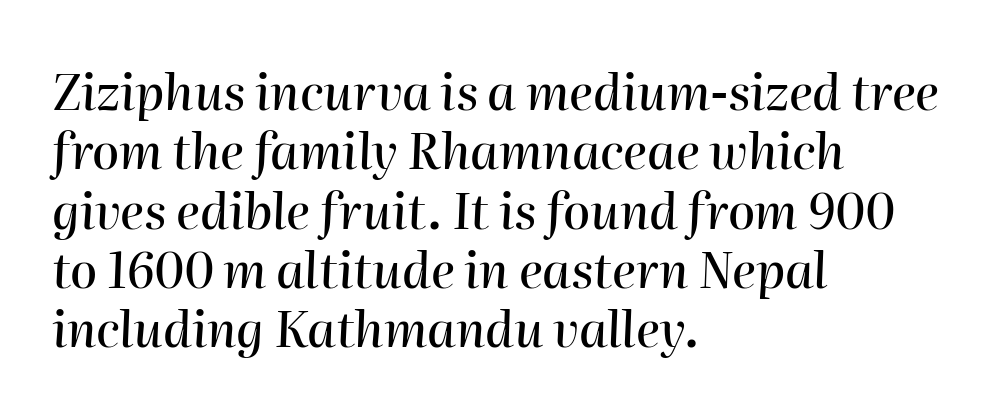
These lines are rendered in a variable-pitch font. The passage shown is not underscored anywhere. The face used here has a pronounced slope to its letters. The letters sit at their default tracking, neither squeezed nor spread. Alignment: flush left.
